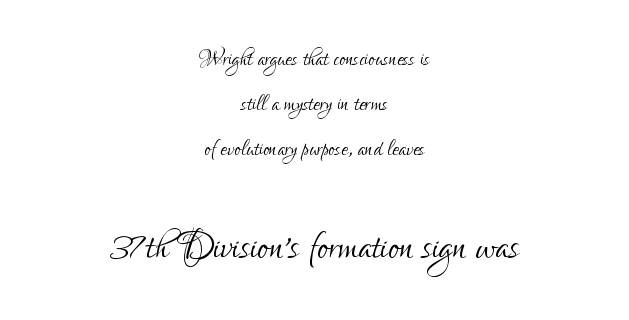
The image shows 51 px light, condensed sans-serif type; set centered, normal line spacing (1.56x), normal letter spacing, not underlined; the second (bottom) block is 1.76x larger; low stroke contrast and a small x-height.
